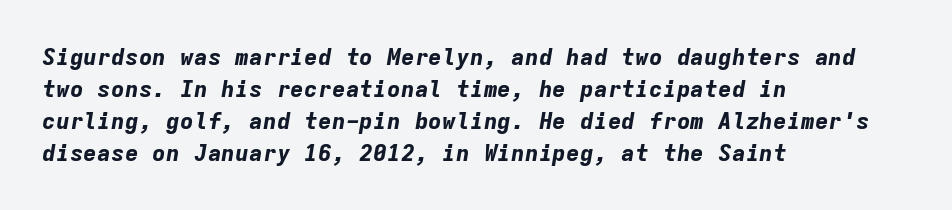
Style check: oblique. These lines stack with their left ends in a neat column. Default kerning and tracking; the words read as compact shapes. Line spacing here is normal.
